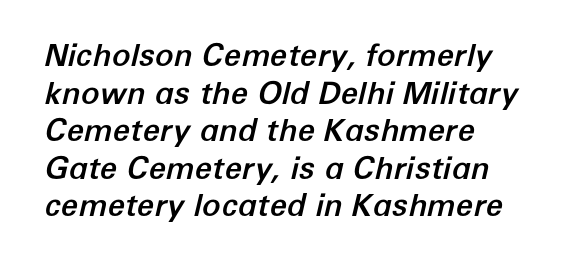
The image shows 31 px text type, italic (leaning right); set left-aligned, line spacing 1.21x, normal letter spacing, not underlined; low stroke contrast and a medium x-height.
